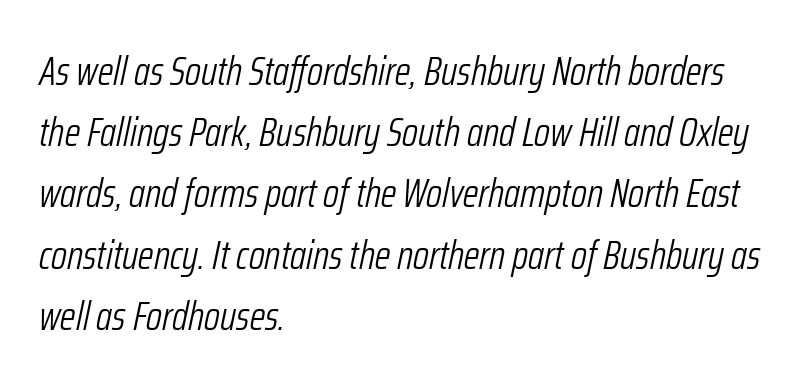
{"italic": "yes", "lean": "right", "slant_degrees": 12, "bold": "no", "weight": "light", "width": "condensed", "stroke_contrast": "low", "x_height": "medium", "monospaced": "no", "underline": "no", "align": "left", "line_spacing": "normal", "line_spacing_ratio": 1.53, "letter_spacing": "normal", "letter_spacing_em": 0.0, "glyph_px": 40}
